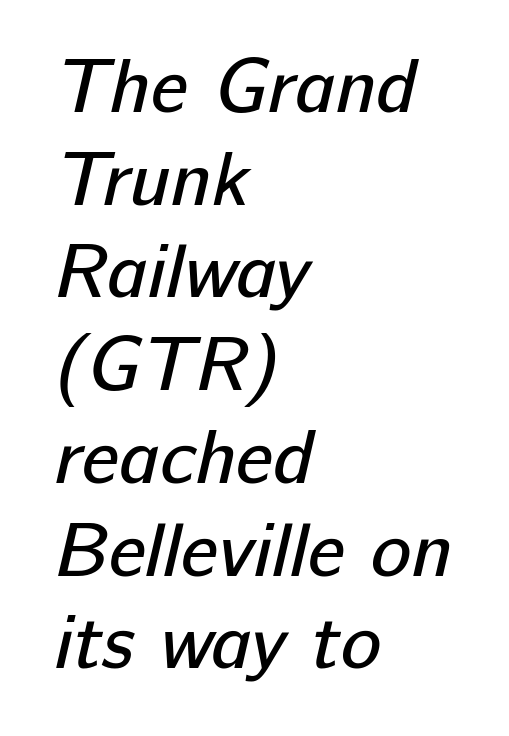
Observe the ordinary spacing: letters are neighbours, not strangers. The passage shown is not bold in any degree. Is this a sans? Yes — the strokes have no serifs. Character widths vary here, with narrow letters taking less room than wide ones. These lines stack with their left ends in a neat column.
